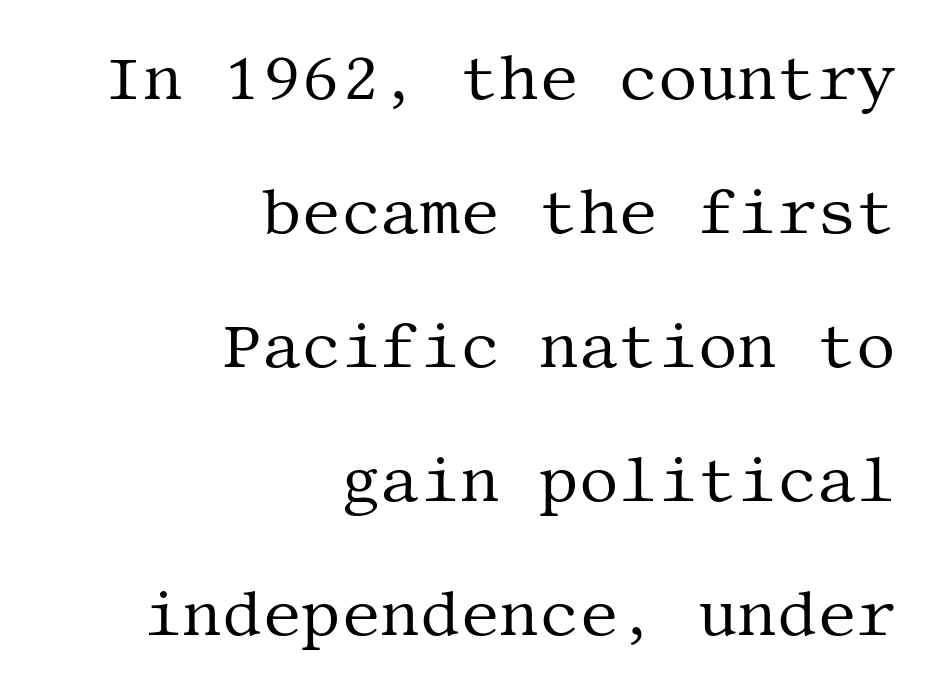
The image shows 62 px regular-weight serif type, upright; set right-aligned, loose line spacing (2.16x), normal letter spacing, not underlined; medium stroke contrast and a large x-height.
